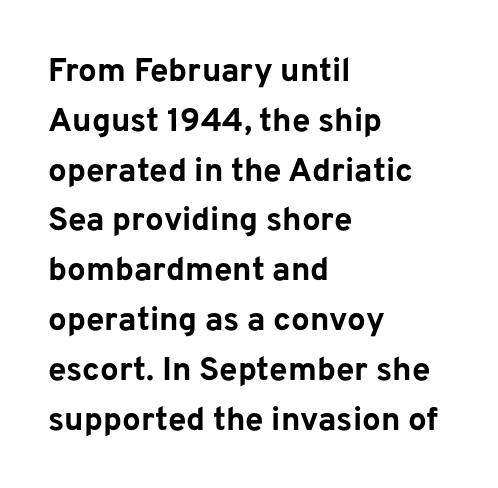
{"serif": "no", "italic": "no", "bold": "yes", "weight": "bold", "width": "normal", "stroke_contrast": "low", "x_height": "medium", "monospaced": "no", "underline": "no", "align": "left", "line_spacing": "normal", "line_spacing_ratio": 1.51, "letter_spacing": "normal", "letter_spacing_em": 0.0, "glyph_px": 33}
